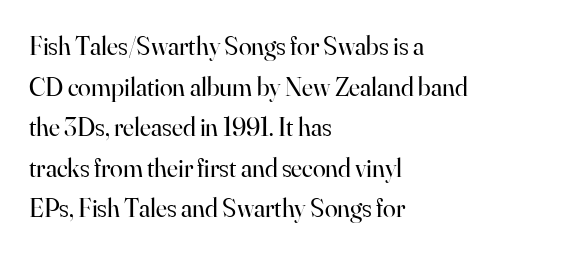
Q: Is the text bold? A: No.
Q: Is the text italic (slanted)? A: No, it is upright.
Q: Is the text underlined? A: No.
Q: How is the paragraph aligned? A: Left-aligned.
Q: Is the spacing between letters normal or unusually wide? A: Normal.
Q: Is the spacing between lines tight, normal or loose? A: Normal.
